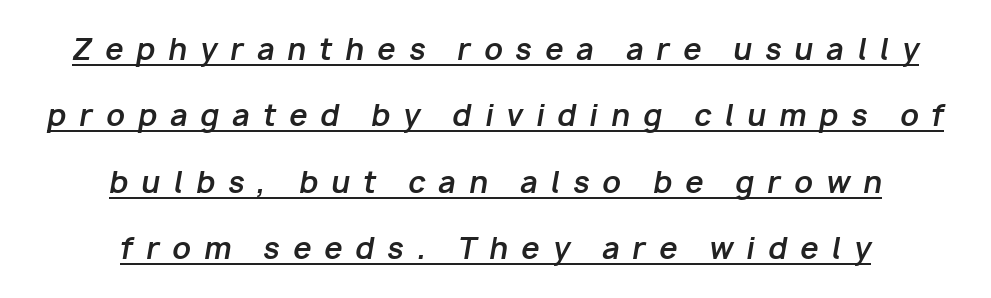
Q: Is the text bold? A: Yes.
Q: Is the text italic (slanted)? A: Yes, it leans right by about 10 degrees.
Q: Is the text underlined? A: Yes.
Q: How is the paragraph aligned? A: Centered.
Q: Is the spacing between letters normal or unusually wide? A: Unusually wide.
Q: Is the spacing between lines tight, normal or loose? A: Loose.
Q: Width (condensed, normal, or wide)? A: Normal.
Q: Stroke contrast? A: Low.
Q: x-height? A: Medium.
Q: Monospaced? A: No.
